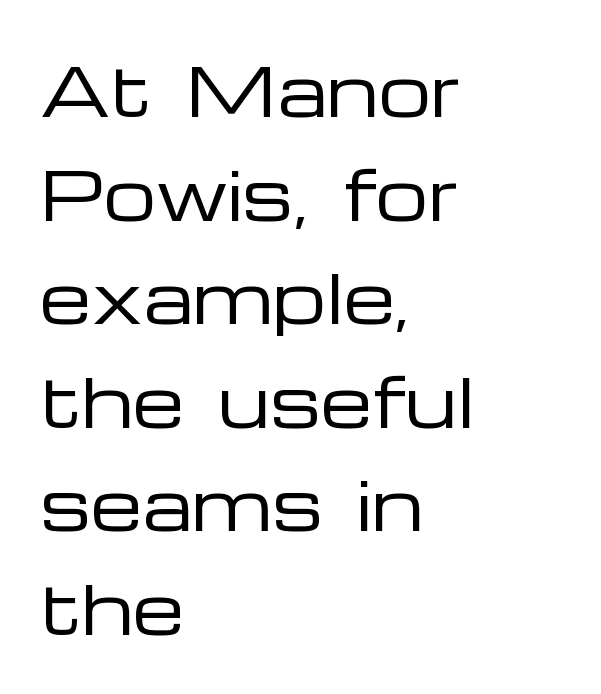
Short and long lines alike share a common starting point at left. Is the stroke heavy? The answer is a plain regular-or-lighter. Does the leading feel generous? No, just average. Descenders are the only things crossing below the line.
